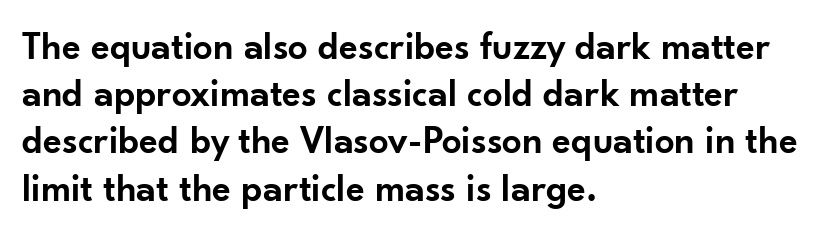
Does the lettering tilt? It doesn't — this is upright. Varying glyph widths throughout — classic text-font behaviour. Glyph-to-glyph distance matches everyday printed text. Decoration check: the copy has no underline. Look at the bottom of the vertical strokes: they stop flat, with no serifs. Typeset ragged right — the left edge is the straight one.
